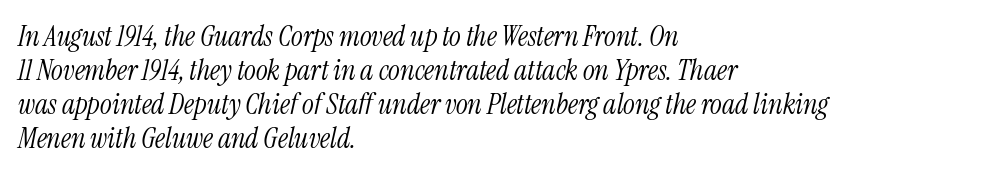
{"serif": "yes", "italic": "yes", "lean": "right", "slant_degrees": 13, "bold": "no", "weight": "light", "width": "condensed", "stroke_contrast": "medium", "x_height": "medium", "monospaced": "no", "underline": "no", "align": "left", "line_spacing_ratio": 1.21, "letter_spacing": "normal", "letter_spacing_em": 0.0, "glyph_px": 28}
